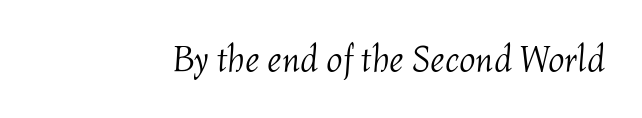
The image shows 36 px light type, italic (leaning right); set normal letter spacing, not underlined; medium stroke contrast and a medium x-height.
